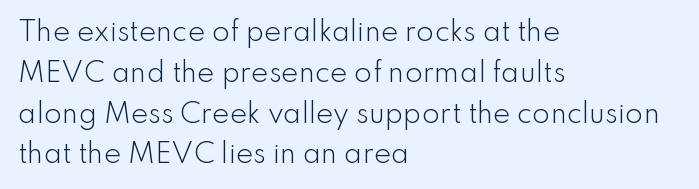
Q: Is the text bold? A: No.
Q: Is the text italic (slanted)? A: No, it is upright.
Q: Is the text underlined? A: No.
Q: How is the paragraph aligned? A: Left-aligned.
Q: Is the spacing between letters normal or unusually wide? A: Normal.
Q: Is the spacing between lines tight, normal or loose? A: Normal.
